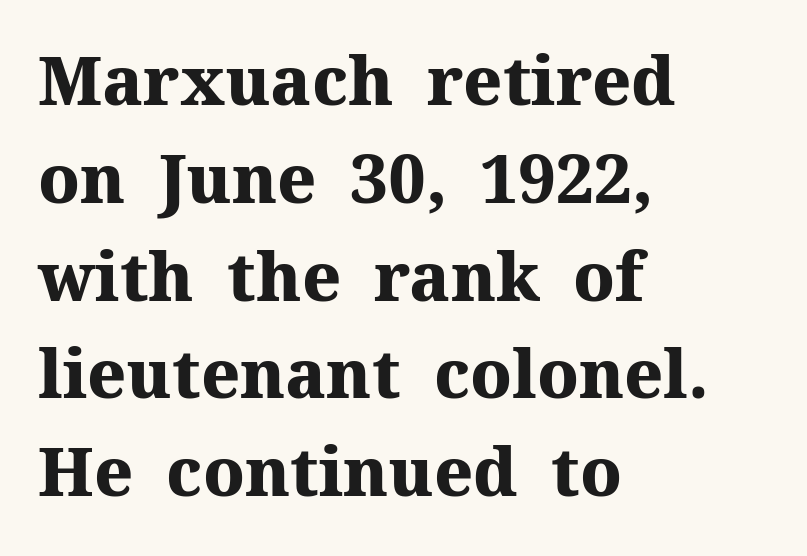
The lettering holds an erect, upright posture throughout. Looks like regular typesetting: each glyph gets only the width it needs. The rendering anchors every line to the left-hand side. Descenders hang freely into open space.
